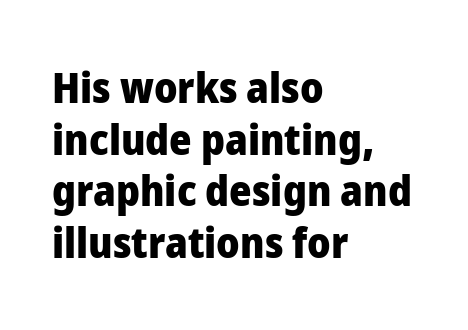
You can tell it's not italic because the verticals are truly vertical. The glyphs have the mass of a bold cut. The letters advance in unequal steps, a hallmark of proportional type. If you drew a ruler down the left edge, every line would touch it. In terms of letterspacing, this is plain default setting. Decoration check: the copy has no underline.
